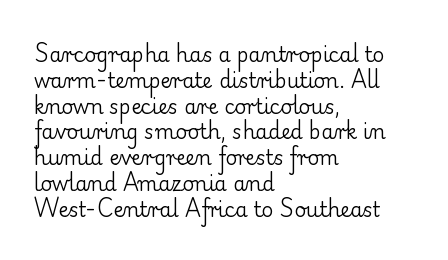
Q: Is the text bold? A: No.
Q: Is the text italic (slanted)? A: No, it is upright.
Q: Is the text underlined? A: No.
Q: How is the paragraph aligned? A: Left-aligned.
Q: Is the spacing between letters normal or unusually wide? A: Normal.
Q: Is the spacing between lines tight, normal or loose? A: Normal.
